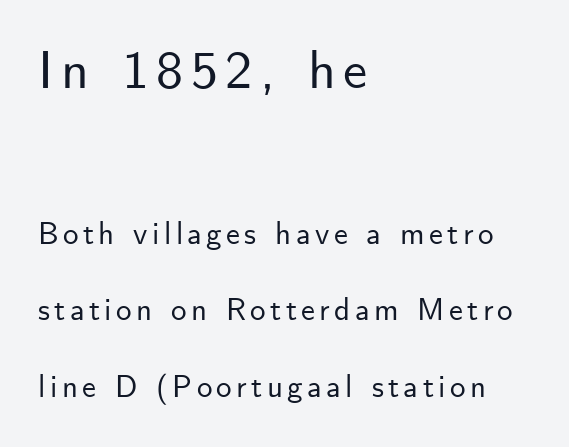
The zone under the glyphs is completely vacant. The axis of the letterforms is exactly vertical. This sample uses a sans-serif face. These lines are rendered in a variable-pitch font.
